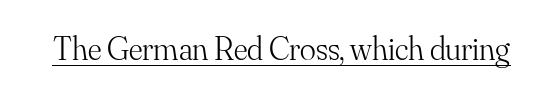
Q: Is the text bold? A: No.
Q: Is the text italic (slanted)? A: No, it is upright.
Q: Is the typeface a serif or a sans-serif typeface? A: Serif.
Q: Is the text underlined? A: Yes.
Q: Is the spacing between letters normal or unusually wide? A: Normal.
Q: Width (condensed, normal, or wide)? A: Normal.
Q: Stroke contrast? A: Medium.
Q: x-height? A: Small.
Q: Monospaced? A: No.
